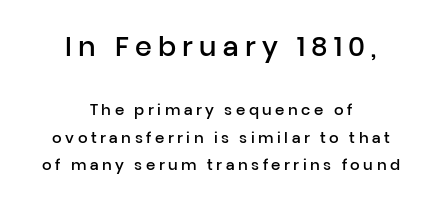
{"italic": "no", "bold": "semi", "underline": "no", "align": "center", "line_spacing_ratio": 1.84, "letter_spacing": "wide", "letter_spacing_em": 0.23, "larger_block": "first", "size_ratio": 1.8, "glyph_px": 27}
